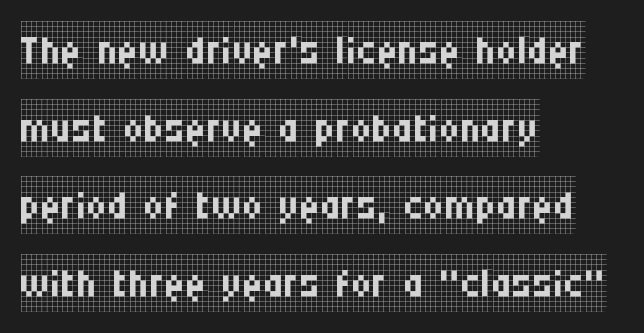
{"serif": "yes", "italic": "no", "bold": "no", "weight": "regular", "width": "condensed", "stroke_contrast": "low", "x_height": "large", "monospaced": "no", "underline": "no", "align": "left", "line_spacing": "normal", "line_spacing_ratio": 1.36, "letter_spacing": "normal", "letter_spacing_em": 0.0, "glyph_px": 57}
